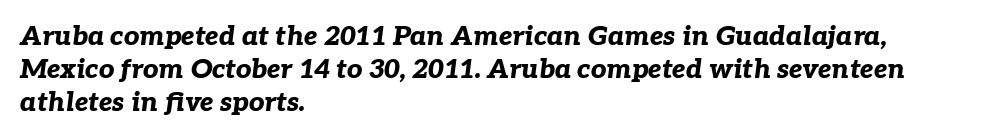
The image shows 27 px bold type, italic (leaning right); set left-aligned, line spacing 1.23x, normal letter spacing, not underlined.
